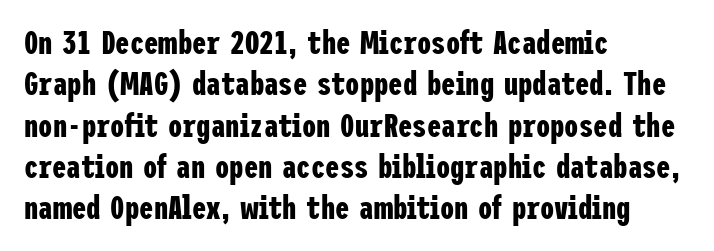
{"serif": "no", "italic": "no", "bold": "yes", "weight": "bold", "width": "condensed", "stroke_contrast": "low", "x_height": "medium", "underline": "no", "align": "left", "line_spacing": "normal", "line_spacing_ratio": 1.29, "letter_spacing": "normal", "letter_spacing_em": 0.0, "glyph_px": 32}
